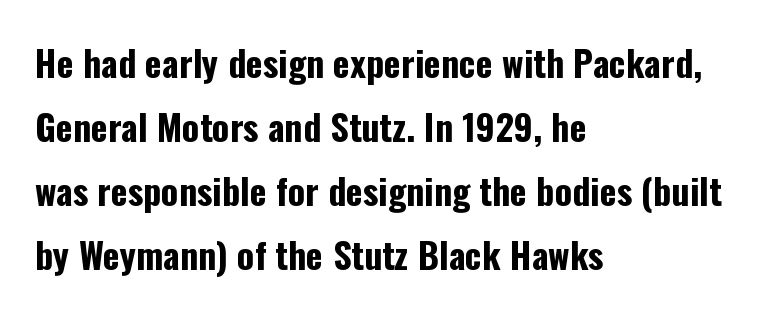
The image shows 36 px bold, condensed sans-serif type, upright; set left-aligned, line spacing 1.78x, normal letter spacing, not underlined; low stroke contrast and a medium x-height.
